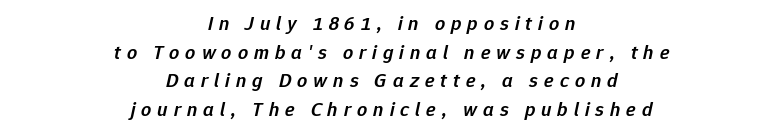
Q: Is the text bold? A: Semi-bold.
Q: Is the text italic (slanted)? A: Yes, it leans right by about 12 degrees.
Q: Is the text underlined? A: No.
Q: How is the paragraph aligned? A: Centered.
Q: Is the spacing between letters normal or unusually wide? A: Unusually wide.
Q: Is the spacing between lines tight, normal or loose? A: Normal.
